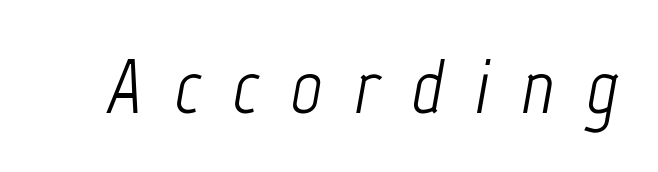
{"italic": "yes", "lean": "right", "slant_degrees": 12, "bold": "no", "weight": "light", "width": "condensed", "stroke_contrast": "low", "x_height": "medium", "monospaced": "no", "underline": "no", "letter_spacing": "wide", "letter_spacing_em": 0.41, "glyph_px": 77}
